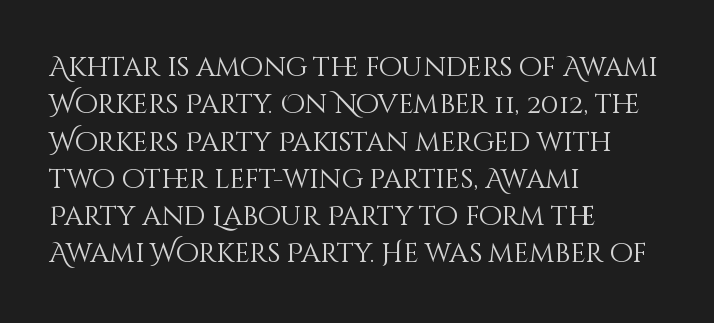
{"italic": "no", "bold": "no", "underline": "no", "align": "left", "line_spacing": "normal", "line_spacing_ratio": 1.38, "letter_spacing": "normal", "letter_spacing_em": 0.0, "glyph_px": 27}
